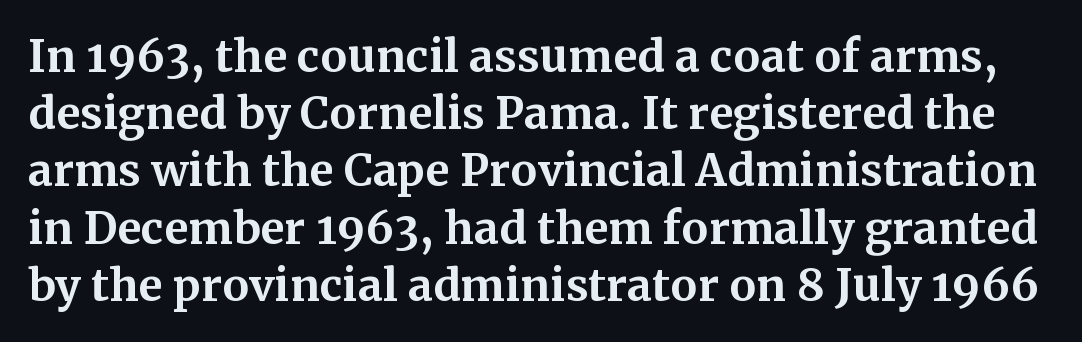
The image shows 44 px bold serif type, upright; set normal line spacing (1.3x), normal letter spacing, not underlined; medium stroke contrast and a medium x-height.
